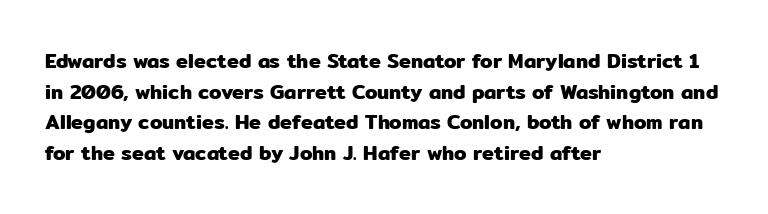
Q: Is the text italic (slanted)? A: No, it is upright.
Q: Is the text underlined? A: No.
Q: How is the paragraph aligned? A: Left-aligned.
Q: Is the spacing between letters normal or unusually wide? A: Normal.
Q: Is the spacing between lines tight, normal or loose? A: Normal.
